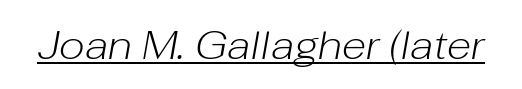
Q: Is the text bold? A: No.
Q: Is the text italic (slanted)? A: Yes, it leans right by about 10 degrees.
Q: Is the text underlined? A: Yes.
Q: Is the spacing between letters normal or unusually wide? A: Normal.
Q: Width (condensed, normal, or wide)? A: Normal.
Q: Stroke contrast? A: Low.
Q: x-height? A: Medium.
Q: Monospaced? A: No.
